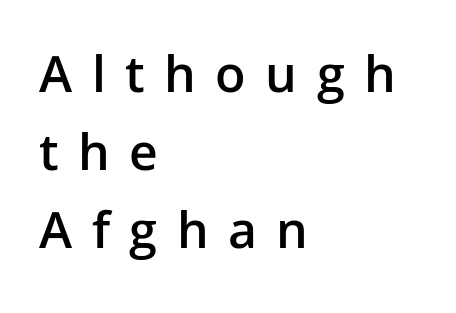
The image shows 50 px semibold sans-serif type, upright; set left-aligned, normal line spacing (1.56x), unusually wide letter spacing (+0.39 em), not underlined; low stroke contrast and a medium x-height.
